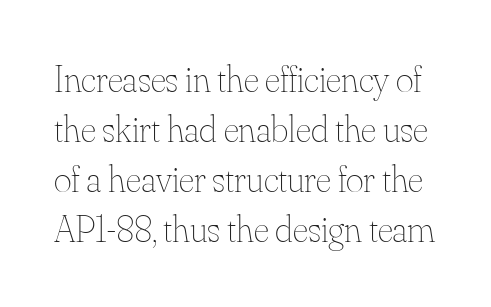
Q: Is the text bold? A: No.
Q: Is the text italic (slanted)? A: No, it is upright.
Q: Is the text underlined? A: No.
Q: Is the spacing between letters normal or unusually wide? A: Normal.
Q: Is the spacing between lines tight, normal or loose? A: Normal.
Q: Width (condensed, normal, or wide)? A: Normal.
Q: Stroke contrast? A: Medium.
Q: x-height? A: Small.
Q: Monospaced? A: No.
